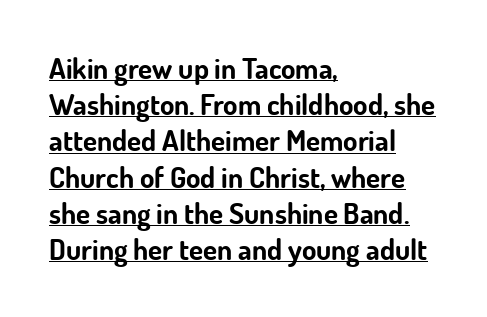
The image shows 29 px bold sans-serif type, upright; set left-aligned, normal line spacing (1.25x), normal letter spacing, underlined; low stroke contrast and a small x-height.
